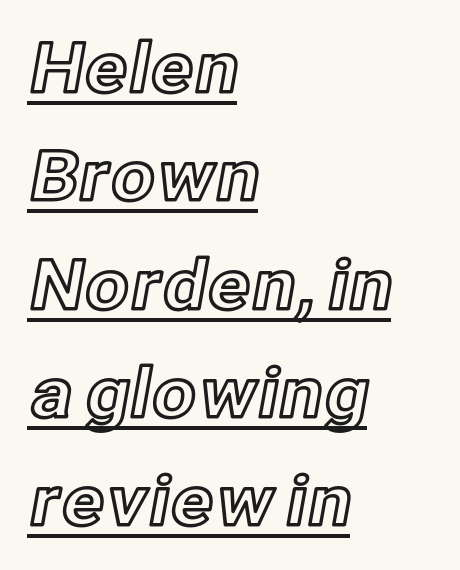
{"width": "normal", "x_height": "medium", "monospaced": "no", "underline": "yes", "align": "left", "line_spacing": "normal", "line_spacing_ratio": 1.57, "letter_spacing": "normal", "letter_spacing_em": 0.0, "glyph_px": 69}
